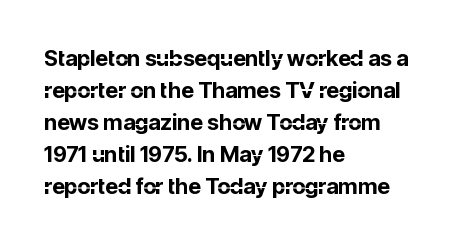
{"italic": "no", "bold": "yes", "underline": "no", "align": "left", "line_spacing": "normal", "line_spacing_ratio": 1.45, "letter_spacing": "normal", "letter_spacing_em": 0.0, "glyph_px": 22}
